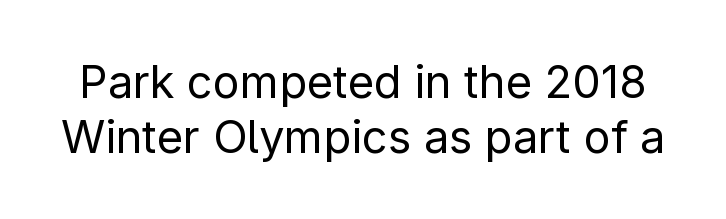
Q: Is the text bold? A: No.
Q: Is the text italic (slanted)? A: No, it is upright.
Q: Is the typeface a serif or a sans-serif typeface? A: Sans-serif.
Q: Is the text underlined? A: No.
Q: Is the spacing between letters normal or unusually wide? A: Normal.
Q: Width (condensed, normal, or wide)? A: Normal.
Q: Stroke contrast? A: Low.
Q: x-height? A: Medium.
Q: Monospaced? A: No.
